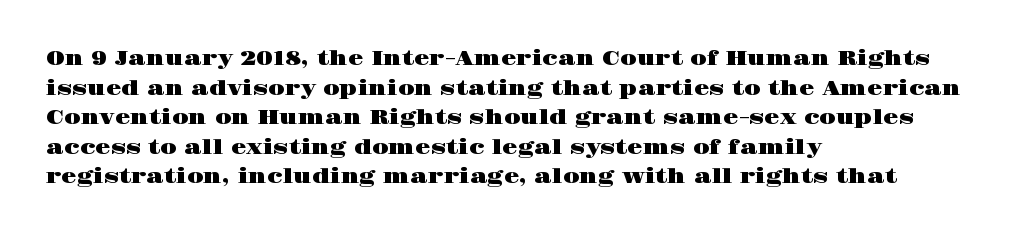
{"italic": "no", "underline": "no", "align": "left", "line_spacing": "normal", "line_spacing_ratio": 1.48, "letter_spacing": "normal", "letter_spacing_em": 0.0, "glyph_px": 20}
